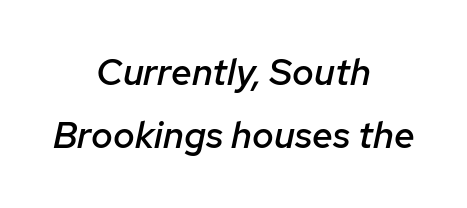
{"italic": "yes", "lean": "right", "slant_degrees": 12, "bold": "semi", "weight": "semibold", "width": "normal", "stroke_contrast": "low", "x_height": "medium", "monospaced": "no", "underline": "no", "align": "center", "line_spacing_ratio": 1.71, "letter_spacing": "normal", "letter_spacing_em": 0.0, "glyph_px": 37}
